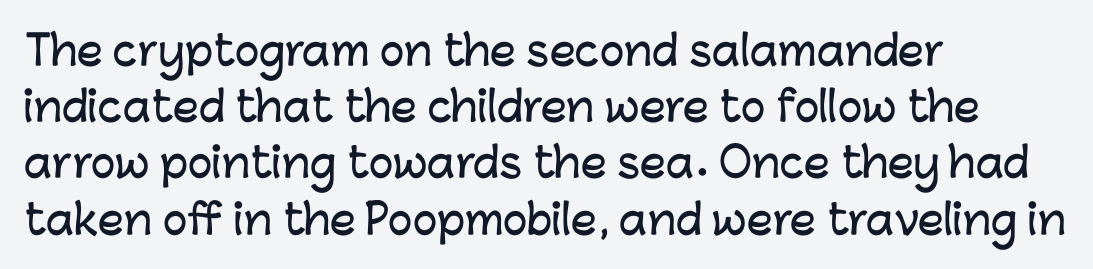
The image shows 41 px sans-serif type, upright; set left-aligned, normal line spacing (1.37x), normal letter spacing, not underlined; low stroke contrast and a medium x-height.
